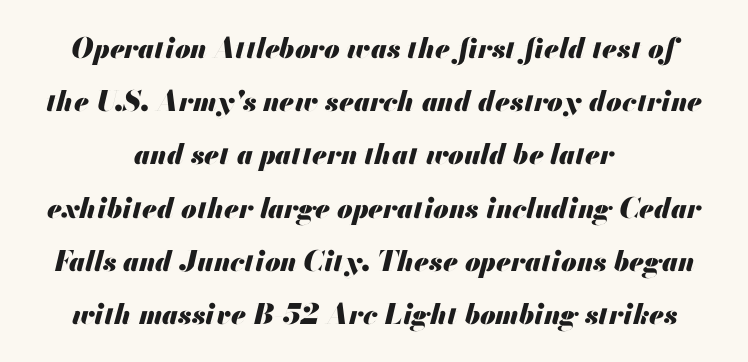
Q: Is the text bold? A: Yes.
Q: Is the text italic (slanted)? A: Yes, it leans right by about 13 degrees.
Q: Is the text underlined? A: No.
Q: How is the paragraph aligned? A: Centered.
Q: Is the spacing between letters normal or unusually wide? A: Normal.
Q: Is the spacing between lines tight, normal or loose? A: Loose.
Q: Width (condensed, normal, or wide)? A: Normal.
Q: Stroke contrast? A: Medium.
Q: x-height? A: Small.
Q: Monospaced? A: No.
